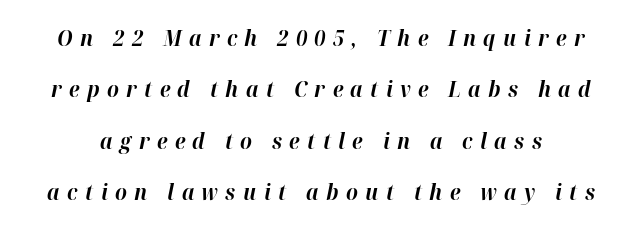
Slant detected: the letters are inclined. Has an underline been added? It has not. Regarding leading, the lines here are spaced well apart. What stands out about the letter spacing? Its width — letters are far apart. Look at the stroke-to-counter ratio: heavy, a bold.
